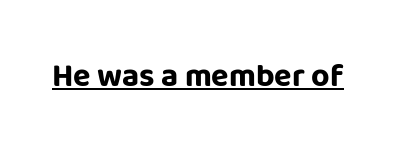
Q: Is the text bold? A: Yes.
Q: Is the text italic (slanted)? A: No, it is upright.
Q: Is the typeface a serif or a sans-serif typeface? A: Sans-serif.
Q: Is the text underlined? A: Yes.
Q: Is the spacing between letters normal or unusually wide? A: Normal.
Q: Width (condensed, normal, or wide)? A: Normal.
Q: Stroke contrast? A: Low.
Q: x-height? A: Large.
Q: Monospaced? A: No.
